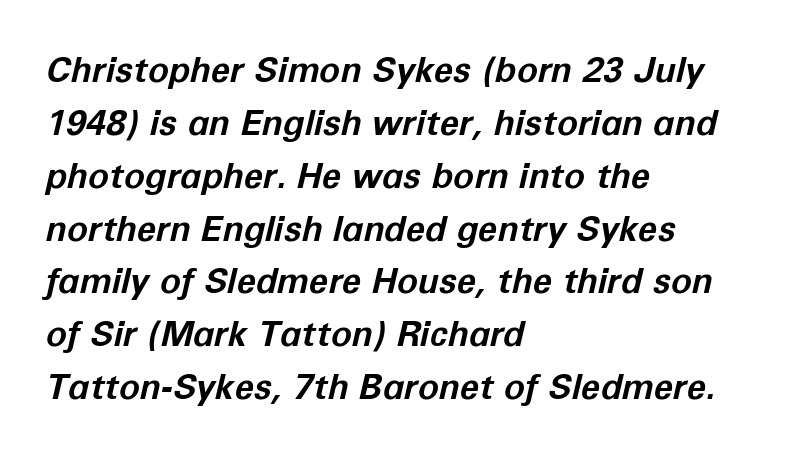
The image shows 35 px bold type, italic (leaning right); set left-aligned, normal line spacing (1.51x), normal letter spacing, not underlined; low stroke contrast and a medium x-height.
